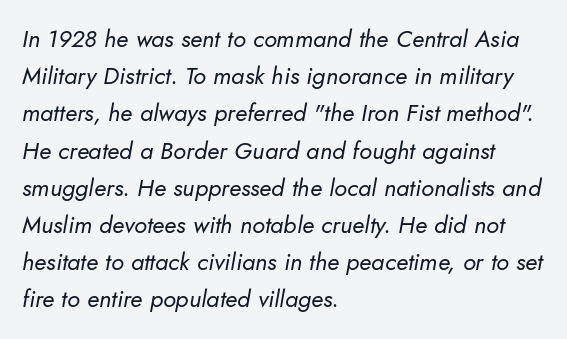
{"italic": "yes", "lean": "right", "slant_degrees": 10, "bold": "no", "underline": "no", "align": "left", "line_spacing": "normal", "line_spacing_ratio": 1.55, "letter_spacing": "normal", "letter_spacing_em": 0.0, "glyph_px": 24}
